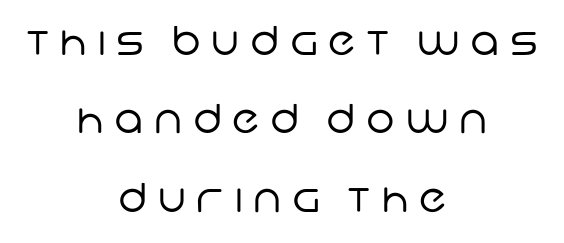
Q: Is the text bold? A: No.
Q: Is the typeface a serif or a sans-serif typeface? A: Sans-serif.
Q: Is the text underlined? A: No.
Q: How is the paragraph aligned? A: Centered.
Q: Is the spacing between letters normal or unusually wide? A: Unusually wide.
Q: Is the spacing between lines tight, normal or loose? A: Loose.
Q: Width (condensed, normal, or wide)? A: Normal.
Q: Stroke contrast? A: Low.
Q: x-height? A: Large.
Q: Monospaced? A: No.
